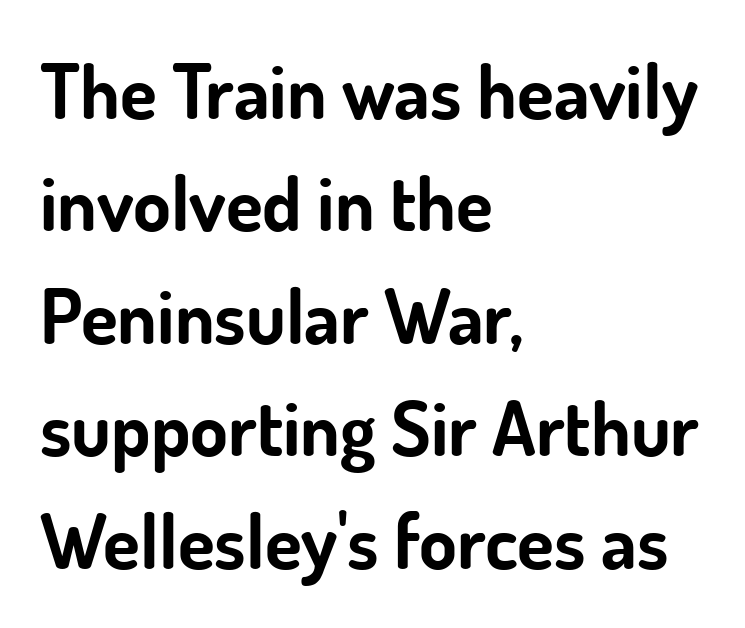
The image shows 76 px bold sans-serif type, upright; set left-aligned, normal line spacing (1.48x), normal letter spacing, not underlined; low stroke contrast and a small x-height.
